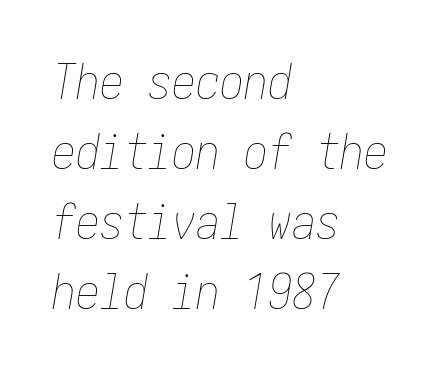
Q: Is the text bold? A: No.
Q: Is the text italic (slanted)? A: Yes, it leans right by about 10 degrees.
Q: Is the text underlined? A: No.
Q: How is the paragraph aligned? A: Left-aligned.
Q: Is the spacing between letters normal or unusually wide? A: Normal.
Q: Is the spacing between lines tight, normal or loose? A: Normal.
Q: Width (condensed, normal, or wide)? A: Condensed.
Q: Stroke contrast? A: Low.
Q: x-height? A: Medium.
